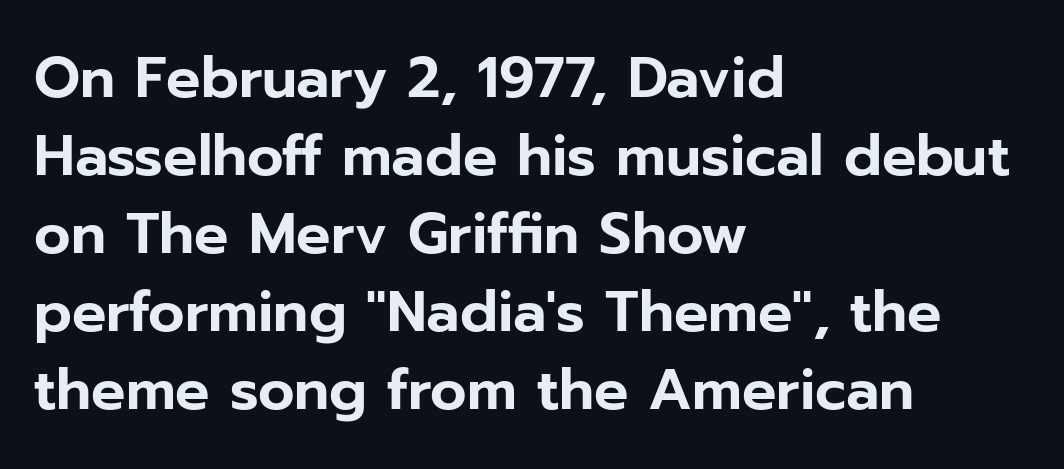
The specimen reads as upright at a glance. These lines keep a tight, regular rhythm from letter to letter. All the whitespace from short lines collects on the right. Regular leading. Descender tails drop into unmarked territory.
